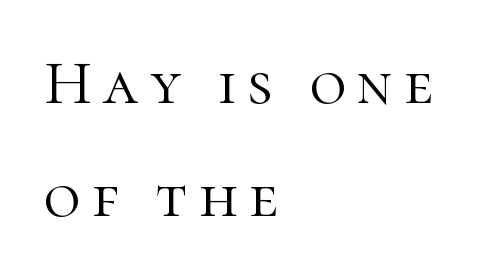
Q: Is the text bold? A: No.
Q: Is the text italic (slanted)? A: No, it is upright.
Q: Is the typeface a serif or a sans-serif typeface? A: Serif.
Q: Is the text underlined? A: No.
Q: How is the paragraph aligned? A: Left-aligned.
Q: Width (condensed, normal, or wide)? A: Normal.
Q: Stroke contrast? A: High.
Q: x-height? A: Medium.
Q: Monospaced? A: No.
